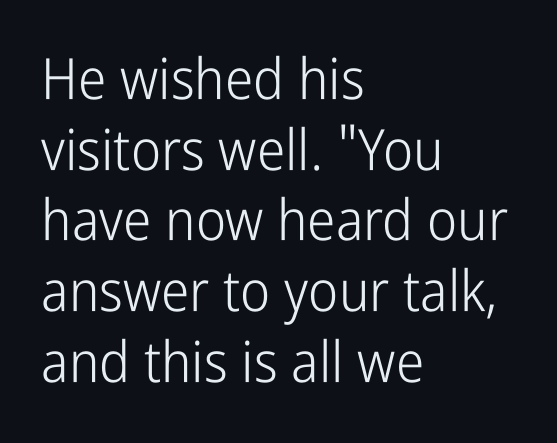
Q: Is the text bold? A: No.
Q: Is the text italic (slanted)? A: No, it is upright.
Q: Is the typeface a serif or a sans-serif typeface? A: Sans-serif.
Q: Is the text underlined? A: No.
Q: How is the paragraph aligned? A: Left-aligned.
Q: Is the spacing between letters normal or unusually wide? A: Normal.
Q: Width (condensed, normal, or wide)? A: Condensed.
Q: Stroke contrast? A: Low.
Q: x-height? A: Medium.
Q: Monospaced? A: No.
